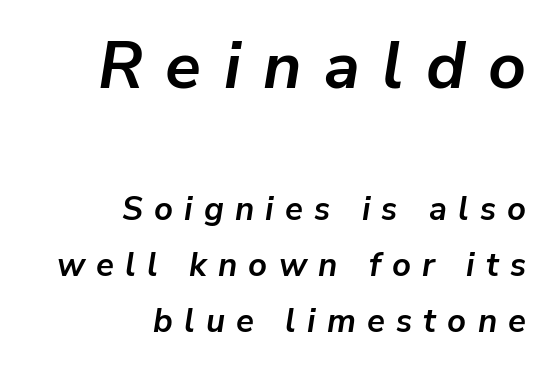
{"italic": "yes", "lean": "right", "slant_degrees": 9, "bold": "yes", "weight": "semibold", "width": "normal", "stroke_contrast": "low", "x_height": "medium", "monospaced": "no", "underline": "no", "align": "right", "line_spacing": "normal", "line_spacing_ratio": 1.7, "letter_spacing": "wide", "letter_spacing_em": 0.34, "larger_block": "first", "size_ratio": 2.0, "glyph_px": 66}
